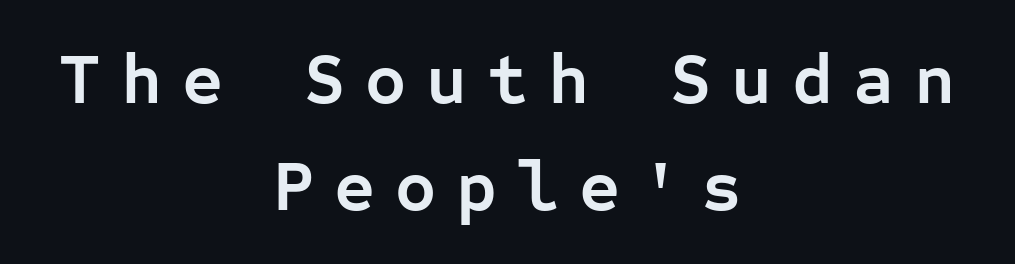
Q: Is the text bold? A: Yes.
Q: Is the text italic (slanted)? A: No, it is upright.
Q: Is the typeface a serif or a sans-serif typeface? A: Sans-serif.
Q: Is the text underlined? A: No.
Q: How is the paragraph aligned? A: Centered.
Q: Is the spacing between letters normal or unusually wide? A: Unusually wide.
Q: Is the spacing between lines tight, normal or loose? A: Normal.
Q: Width (condensed, normal, or wide)? A: Normal.
Q: Stroke contrast? A: Low.
Q: x-height? A: Medium.
Q: Monospaced? A: Yes.
